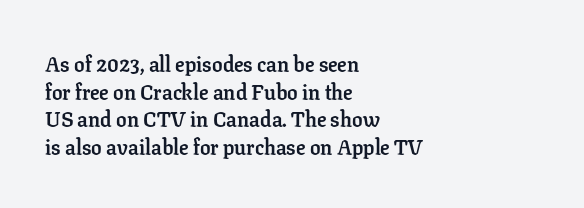
{"italic": "no", "bold": "yes", "underline": "no", "align": "left", "line_spacing": "normal", "line_spacing_ratio": 1.32, "letter_spacing": "normal", "letter_spacing_em": 0.0, "glyph_px": 21}
